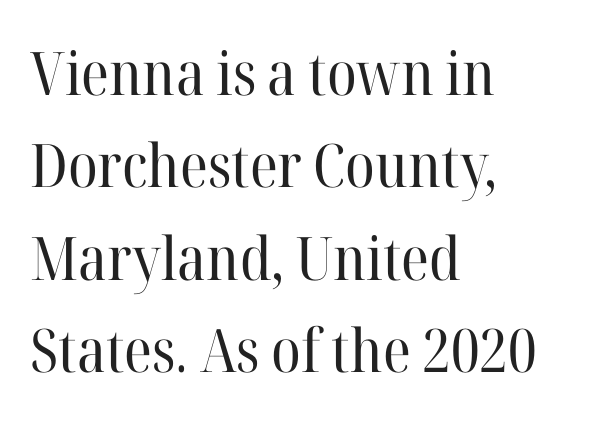
The font family rendered here belongs to the serif group. Is there much room between lines? A standard amount, neither cramped nor airy. Teacher's note: observe the even left margin — that is flush-left alignment. The passage shown is not bold in any degree. The typography opts for an upright posture over an oblique one.
